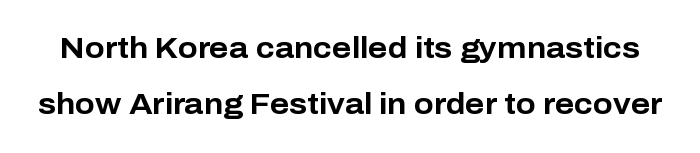
{"serif": "no", "italic": "no", "bold": "yes", "weight": "bold", "width": "normal", "stroke_contrast": "low", "x_height": "medium", "monospaced": "no", "underline": "no", "line_spacing": "loose", "line_spacing_ratio": 1.92, "letter_spacing": "normal", "letter_spacing_em": 0.0, "glyph_px": 29}
